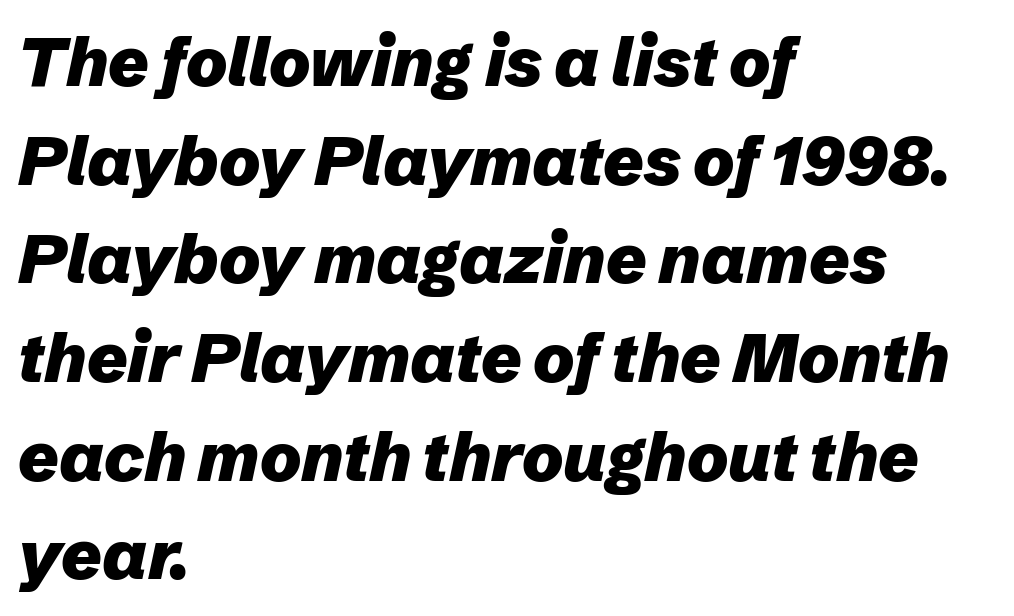
The image shows 69 px heavy type, italic (leaning right); set left-aligned, normal line spacing (1.43x), normal letter spacing, not underlined; low stroke contrast and a medium x-height.
